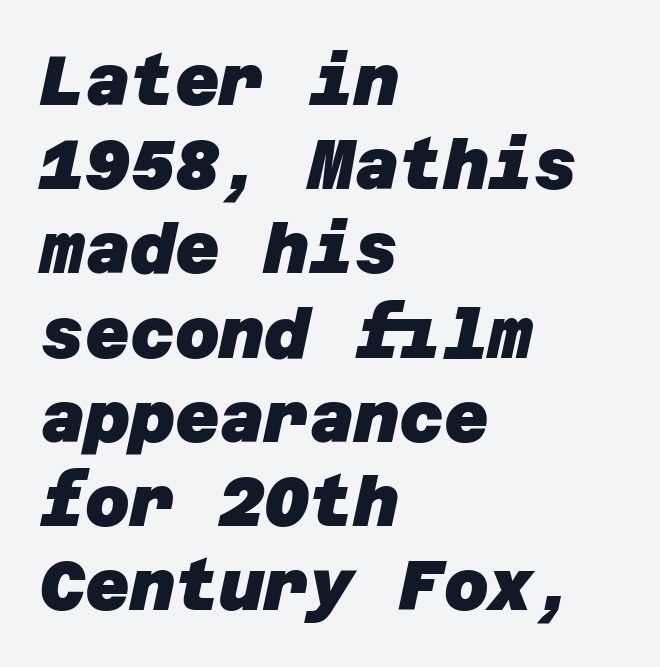
The image shows 69 px heavy sans-serif type; set left-aligned, line spacing 1.22x, normal letter spacing, not underlined; low stroke contrast and a large x-height.
